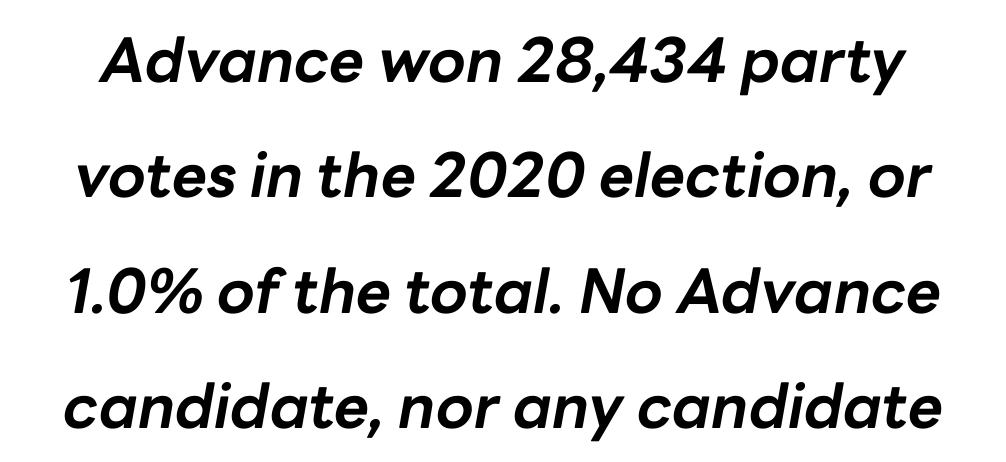
{"italic": "yes", "lean": "right", "slant_degrees": 10, "bold": "yes", "weight": "bold", "width": "normal", "stroke_contrast": "low", "x_height": "medium", "monospaced": "no", "underline": "no", "line_spacing_ratio": 1.89, "letter_spacing": "normal", "letter_spacing_em": 0.0, "glyph_px": 61}
